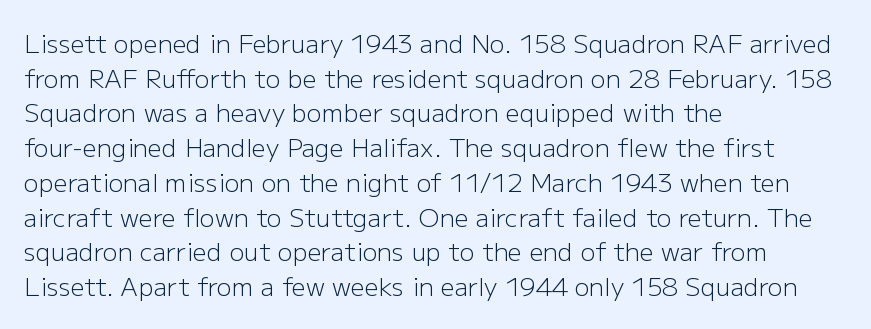
{"italic": "no", "bold": "no", "underline": "no", "align": "left", "line_spacing": "normal", "line_spacing_ratio": 1.39, "letter_spacing": "normal", "letter_spacing_em": 0.0, "glyph_px": 25}
